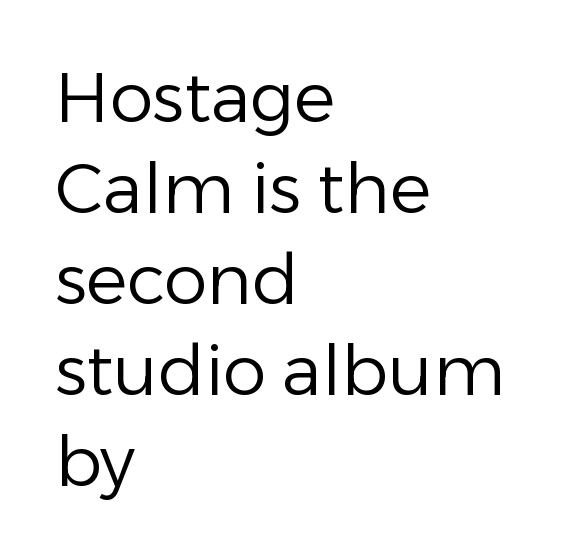
Q: Is the text bold? A: No.
Q: Is the text italic (slanted)? A: No, it is upright.
Q: Is the typeface a serif or a sans-serif typeface? A: Sans-serif.
Q: Is the text underlined? A: No.
Q: How is the paragraph aligned? A: Left-aligned.
Q: Is the spacing between letters normal or unusually wide? A: Normal.
Q: Is the spacing between lines tight, normal or loose? A: Normal.
Q: Width (condensed, normal, or wide)? A: Normal.
Q: Stroke contrast? A: Low.
Q: x-height? A: Medium.
Q: Monospaced? A: No.
